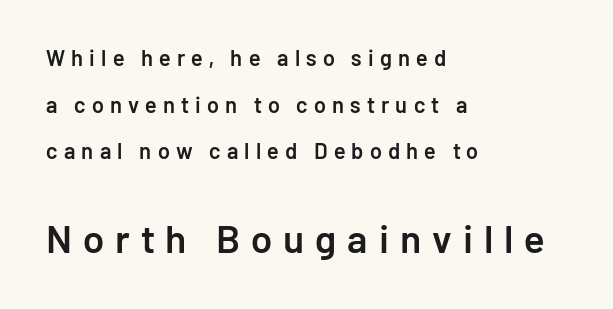
I'd describe the lettering as semibold — firm but not a full bold. The letters advance in unequal steps, a hallmark of proportional type. Small over large — that's the arrangement of the two blocks here. Italic: no, the glyphs are upright roman.
